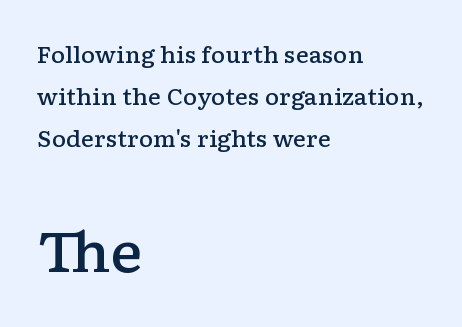
{"serif": "yes", "italic": "no", "bold": "semi", "weight": "semibold", "width": "wide", "stroke_contrast": "low", "x_height": "medium", "monospaced": "no", "underline": "no", "align": "left", "line_spacing": "loose", "line_spacing_ratio": 1.91, "letter_spacing": "normal", "letter_spacing_em": 0.0, "larger_block": "second", "size_ratio": 2.5, "glyph_px": 55}
